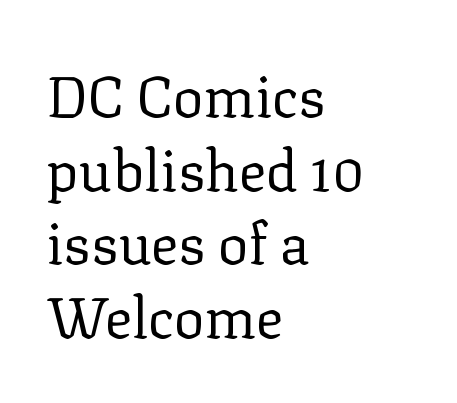
The image shows 57 px regular-weight serif type, upright; set left-aligned, normal line spacing (1.29x), normal letter spacing, not underlined; low stroke contrast and a medium x-height.
